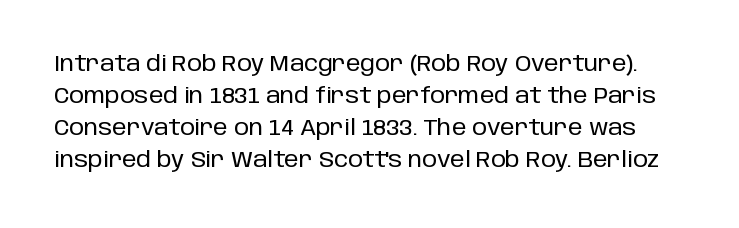
The image shows 21 px text type, upright; set normal line spacing (1.53x), normal letter spacing, not underlined.
